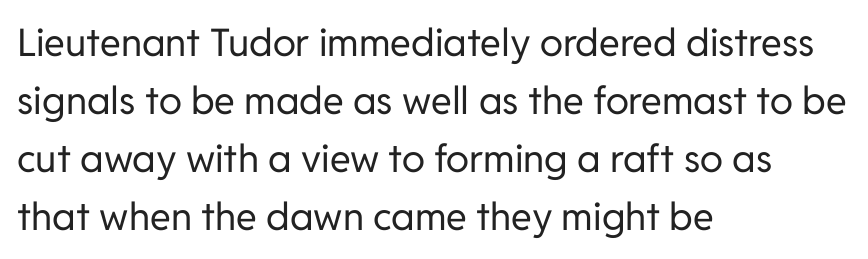
The lines in this sample share a left origin and differ only in where they stop. The face used here is a sans, in the tradition of grotesques and geometrics. This sample has the flowing, uneven cadence of proportional lettering. The strokes carry an ordinary text weight at most. The rows are spaced the way most documents space them.
